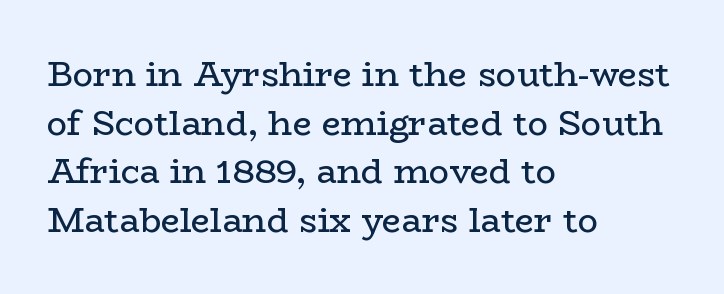
Each stroke keeps to a modest, everyday thickness or less. The rendering uses natural spacing where letterforms have individual widths. Observe the ordinary spacing: letters are neighbours, not strangers. Words float on clear page, feet unadorned.
